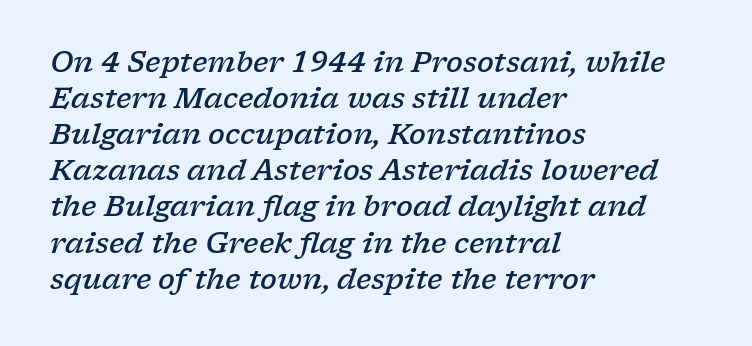
Q: Is the text bold? A: Semi-bold.
Q: Is the text italic (slanted)? A: Yes, it leans right by about 17 degrees.
Q: Is the typeface a serif or a sans-serif typeface? A: Serif.
Q: Is the text underlined? A: No.
Q: How is the paragraph aligned? A: Left-aligned.
Q: Is the spacing between letters normal or unusually wide? A: Normal.
Q: Is the spacing between lines tight, normal or loose? A: Normal.
Q: Width (condensed, normal, or wide)? A: Wide.
Q: Stroke contrast? A: Low.
Q: x-height? A: Medium.
Q: Monospaced? A: No.
